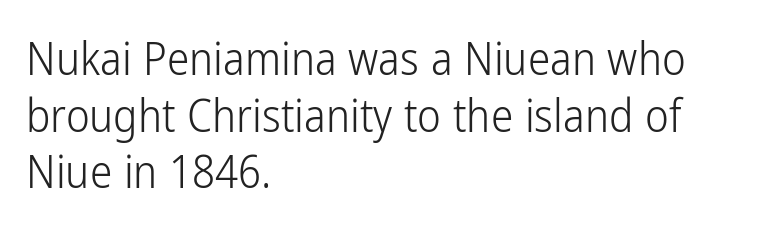
{"serif": "no", "italic": "no", "bold": "no", "weight": "light", "width": "condensed", "stroke_contrast": "low", "x_height": "medium", "monospaced": "no", "underline": "no", "align": "left", "line_spacing": "normal", "line_spacing_ratio": 1.26, "letter_spacing": "normal", "letter_spacing_em": 0.0, "glyph_px": 45}
